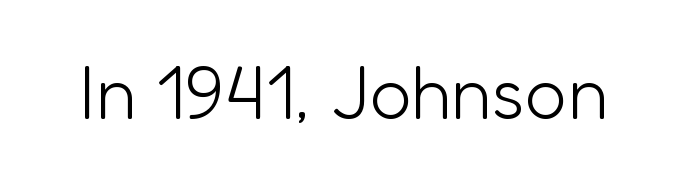
Q: Is the text bold? A: No.
Q: Is the text italic (slanted)? A: No, it is upright.
Q: Is the typeface a serif or a sans-serif typeface? A: Sans-serif.
Q: Is the text underlined? A: No.
Q: Is the spacing between letters normal or unusually wide? A: Normal.
Q: Width (condensed, normal, or wide)? A: Normal.
Q: Stroke contrast? A: Low.
Q: x-height? A: Medium.
Q: Monospaced? A: No.
